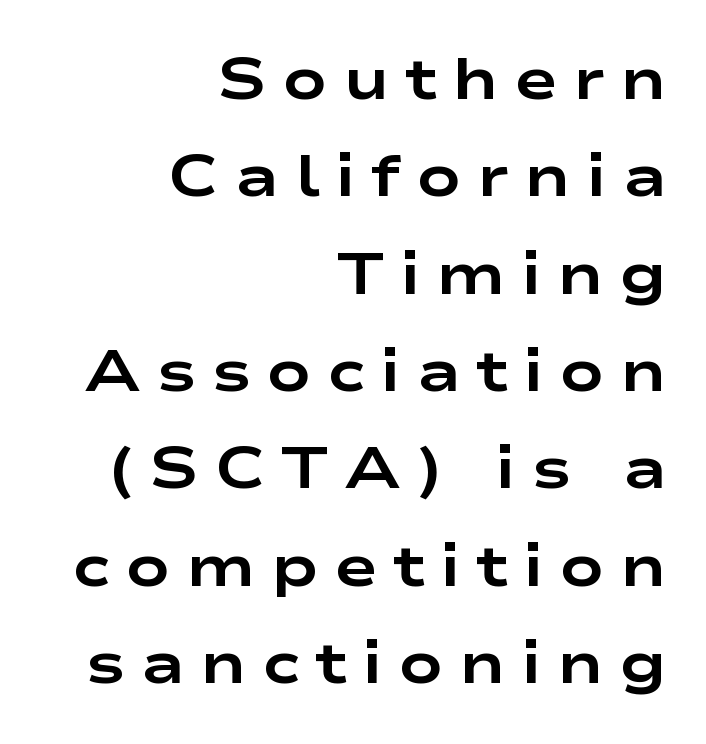
These lines were composed using upright roman letters. The font family rendered here belongs to the sans-serif group. The words here are not underlined. The rendering uses natural spacing where letterforms have individual widths.
